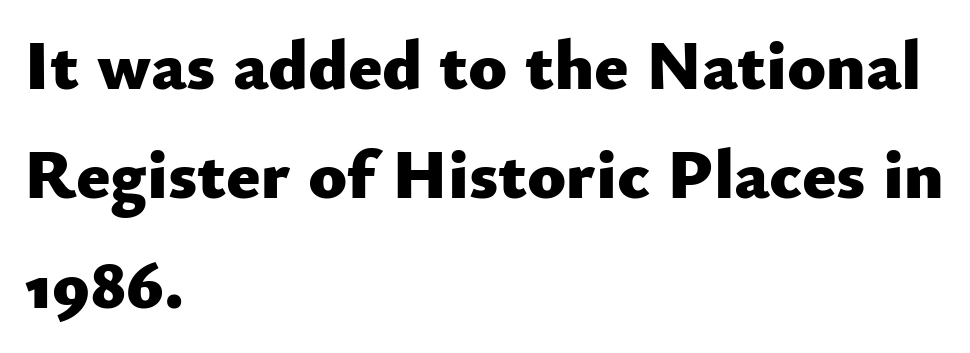
{"serif": "no", "italic": "no", "bold": "yes", "weight": "heavy", "width": "normal", "stroke_contrast": "low", "x_height": "small", "monospaced": "no", "underline": "no", "align": "left", "line_spacing": "normal", "line_spacing_ratio": 1.54, "letter_spacing": "normal", "letter_spacing_em": 0.0, "glyph_px": 71}
